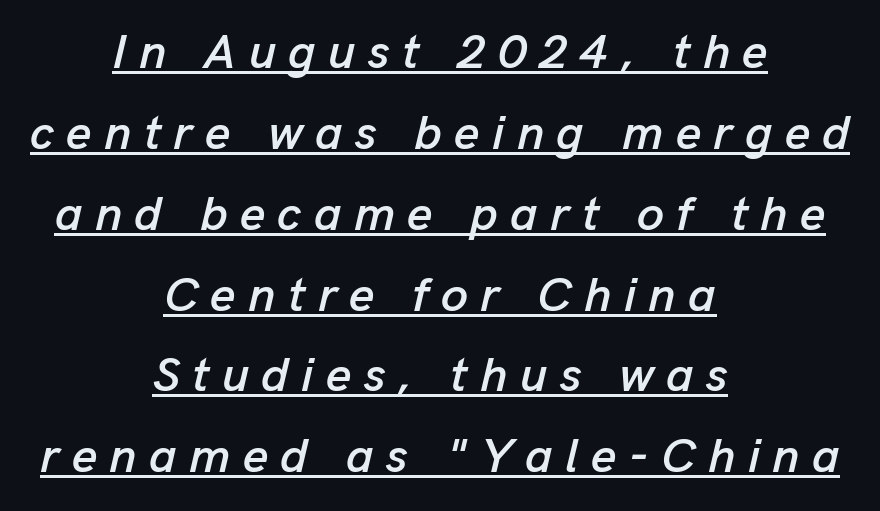
{"italic": "yes", "lean": "right", "slant_degrees": 13, "width": "normal", "stroke_contrast": "low", "x_height": "medium", "monospaced": "no", "underline": "yes", "align": "center", "line_spacing": "normal", "line_spacing_ratio": 1.65, "letter_spacing": "wide", "letter_spacing_em": 0.25, "glyph_px": 49}
